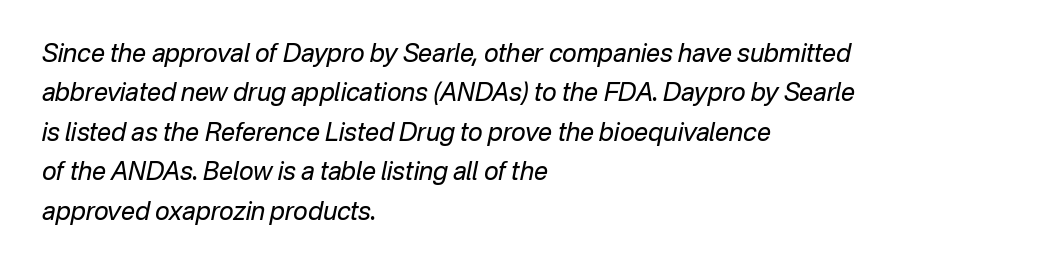
Any mark beneath the type? The region is blank. Line beginnings align vertically; line endings do not. The face used here is rendered with its standard letterfit. The face used here has a pronounced slope to its letters. Summary of weight: not heavy and not bold. The rows are spaced the way most documents space them.
